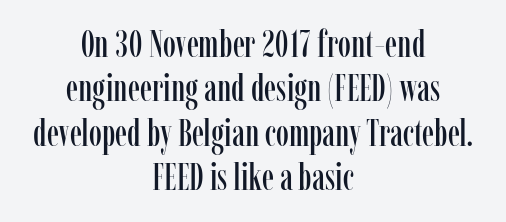
Nope, not italic — everything's standing straight. Is this a sans? No — the strokes have serifs. Horizontally, the lines are justified to the midpoint only. Quick note: underline off. Note the varied advance widths — an 'i' is clearly narrower than an 'm'. Between one letter and the next there's only the usual sliver of space.
